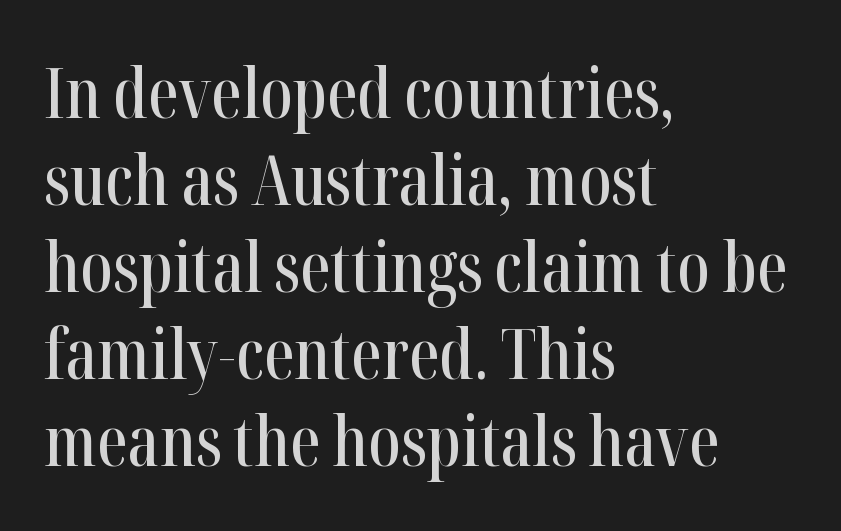
The image shows 69 px condensed serif type, upright; set left-aligned, normal line spacing (1.26x), normal letter spacing, not underlined; high stroke contrast and a medium x-height.
